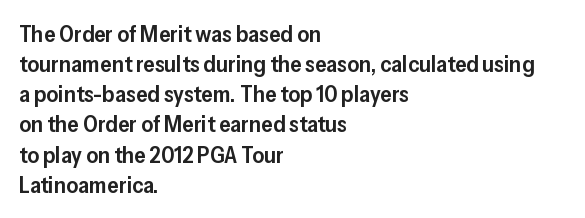
Q: Is the text bold? A: Semi-bold.
Q: Is the text italic (slanted)? A: No, it is upright.
Q: Is the text underlined? A: No.
Q: How is the paragraph aligned? A: Left-aligned.
Q: Is the spacing between letters normal or unusually wide? A: Normal.
Q: Is the spacing between lines tight, normal or loose? A: Normal.
